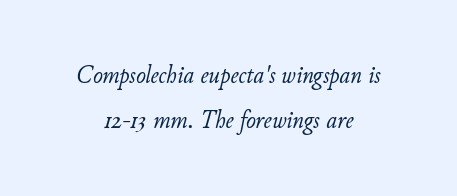
The image shows 26 px text type, italic (leaning right); set line spacing 1.73x, normal letter spacing, not underlined.
